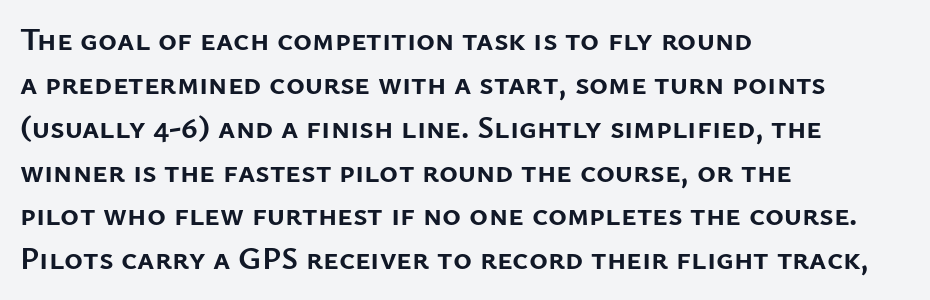
The image shows 32 px semibold sans-serif type, upright; set left-aligned, normal line spacing (1.37x), normal letter spacing, not underlined; low stroke contrast and a medium x-height.
